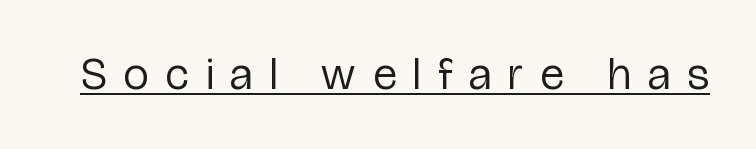
The image shows 45 px regular-weight, condensed sans-serif type, upright; set unusually wide letter spacing (+0.38 em), underlined; low stroke contrast and a medium x-height.
